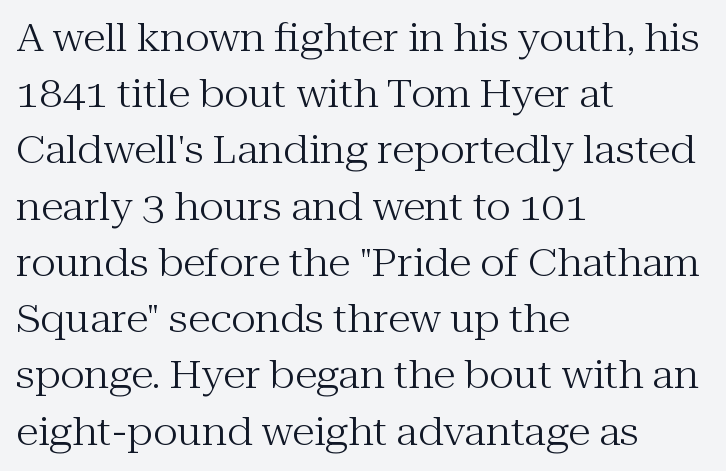
Q: Is the text bold? A: No.
Q: Is the text italic (slanted)? A: No, it is upright.
Q: Is the typeface a serif or a sans-serif typeface? A: Serif.
Q: Is the text underlined? A: No.
Q: How is the paragraph aligned? A: Left-aligned.
Q: Is the spacing between letters normal or unusually wide? A: Normal.
Q: Is the spacing between lines tight, normal or loose? A: Normal.
Q: Width (condensed, normal, or wide)? A: Normal.
Q: Stroke contrast? A: Medium.
Q: x-height? A: Medium.
Q: Monospaced? A: No.
